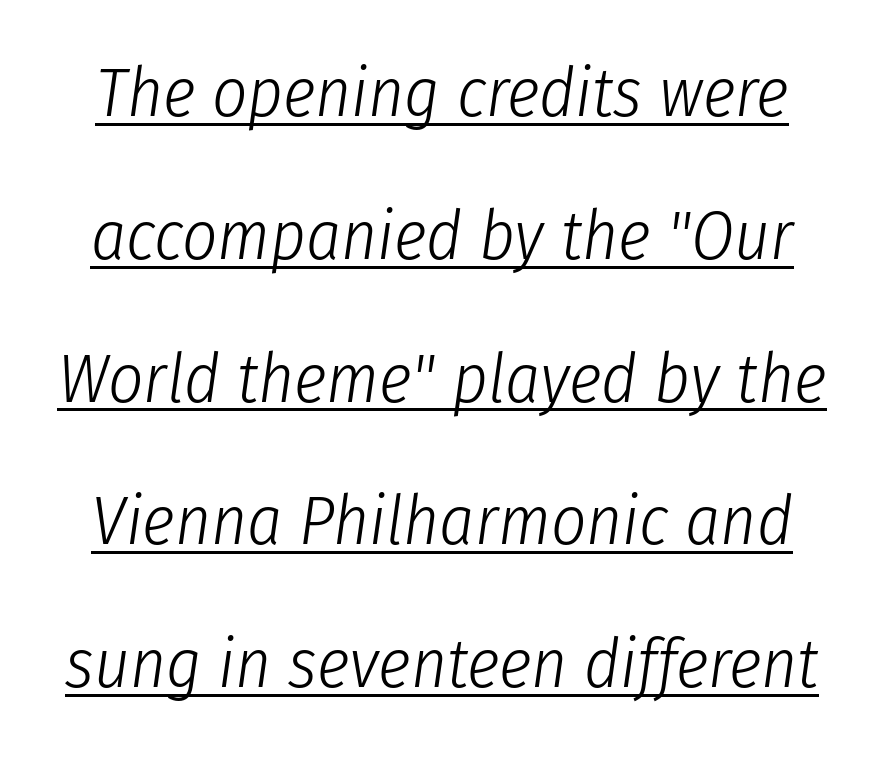
The image shows 69 px light, condensed type, italic (leaning right); set loose line spacing (2.07x), normal letter spacing, underlined; low stroke contrast and a medium x-height.
